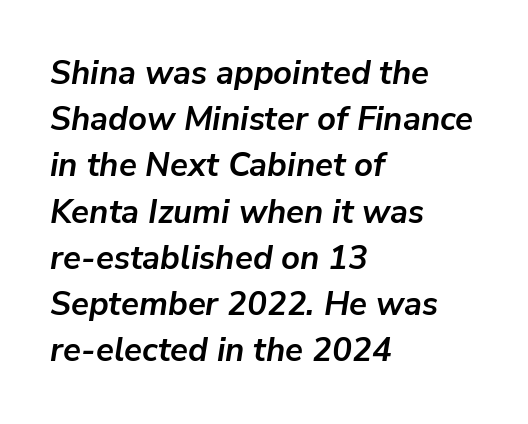
Q: Is the text bold? A: Yes.
Q: Is the text italic (slanted)? A: Yes, it leans right by about 9 degrees.
Q: Is the text underlined? A: No.
Q: How is the paragraph aligned? A: Left-aligned.
Q: Is the spacing between letters normal or unusually wide? A: Normal.
Q: Is the spacing between lines tight, normal or loose? A: Normal.
Q: Width (condensed, normal, or wide)? A: Normal.
Q: Stroke contrast? A: Low.
Q: x-height? A: Medium.
Q: Monospaced? A: No.
